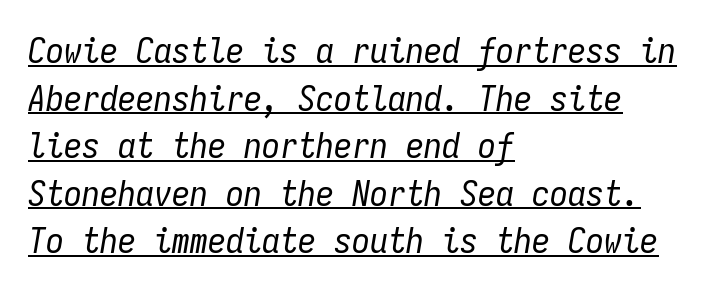
Q: Is the text bold? A: No.
Q: Is the text italic (slanted)? A: Yes, it leans right by about 9 degrees.
Q: Is the text underlined? A: Yes.
Q: How is the paragraph aligned? A: Left-aligned.
Q: Is the spacing between letters normal or unusually wide? A: Normal.
Q: Is the spacing between lines tight, normal or loose? A: Normal.
Q: Width (condensed, normal, or wide)? A: Condensed.
Q: Stroke contrast? A: Low.
Q: x-height? A: Medium.
Q: Monospaced? A: Yes.
